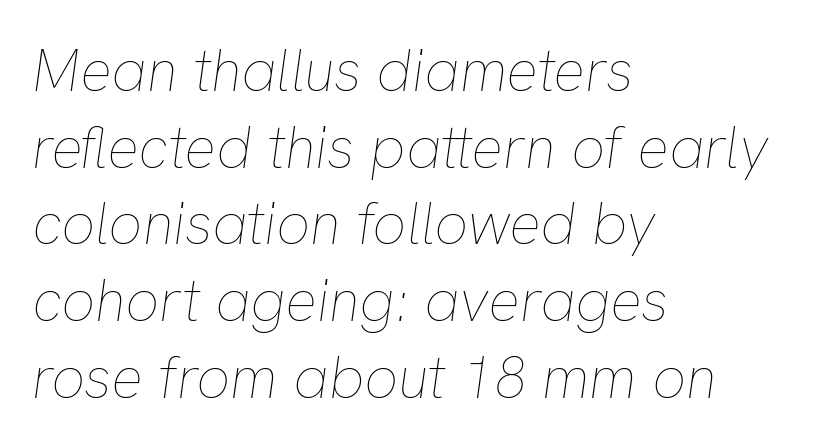
Compared with a typical body face, this is equally light or lighter still. This rendering features lettering with no underline. The text carries the slant typical of an italic or oblique font. Reading down the block, your eye returns to a fixed left position each line. Each letter keeps its own natural width here, so spacing adapts to shape. Reading down the column, the eye jumps a familiar distance to each next line.
